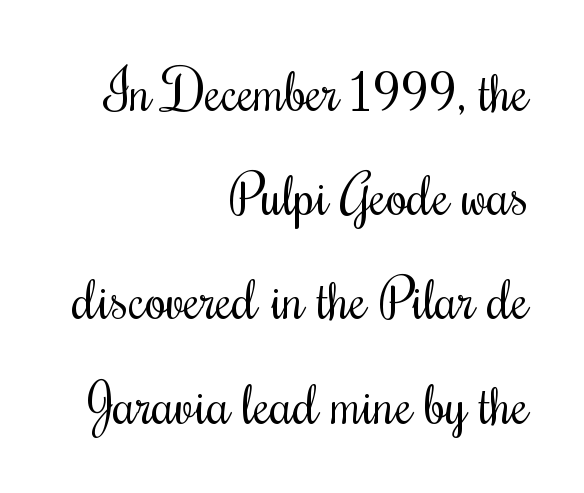
The image shows 54 px regular-weight, condensed type; set right-aligned, loose line spacing (1.93x), normal letter spacing, not underlined; medium stroke contrast and a small x-height.
